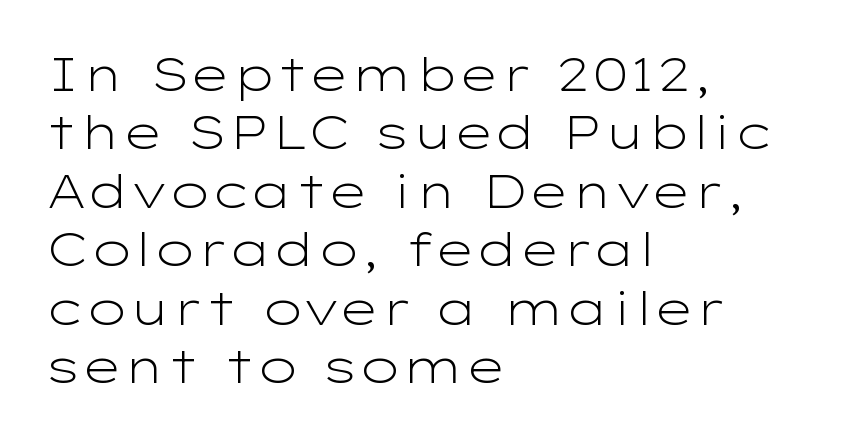
These lines are composed in type without serifs. If you measured baseline to baseline, you'd find a middling distance. The font's upright variant was chosen for this text. The tracking reads as untouched default to a designer's eye.
